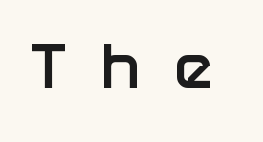
The image shows 66 px semibold sans-serif type, upright; set unusually wide letter spacing (+0.43 em), not underlined; low stroke contrast and a medium x-height.
